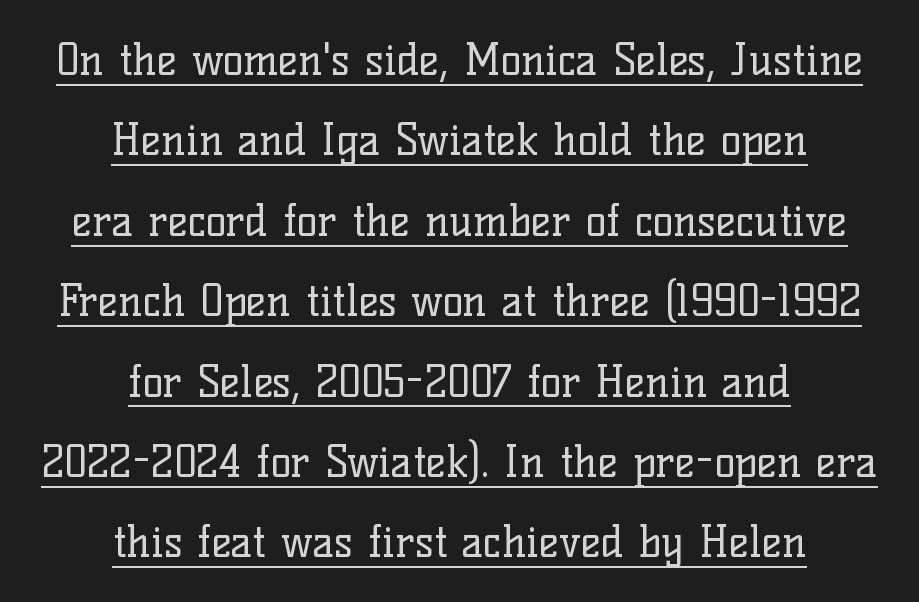
{"serif": "yes", "italic": "no", "bold": "no", "weight": "regular", "width": "normal", "stroke_contrast": "low", "x_height": "medium", "monospaced": "no", "underline": "yes", "align": "center", "line_spacing_ratio": 1.87, "letter_spacing": "normal", "letter_spacing_em": 0.0, "glyph_px": 43}
